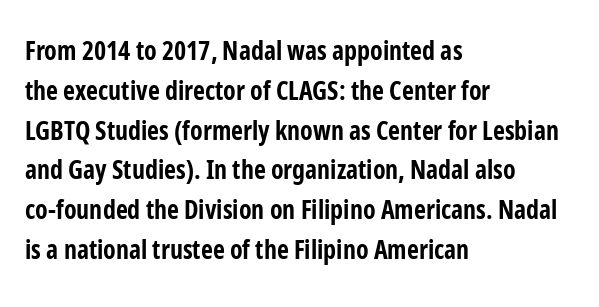
Plenty of ink on the page — the face is bold. Vertical spacing — default. Descenders hang freely into open space. All the whitespace from short lines collects on the right. This rendering leaves character spacing at its baseline value. Do the letters lean? They stand straight.
